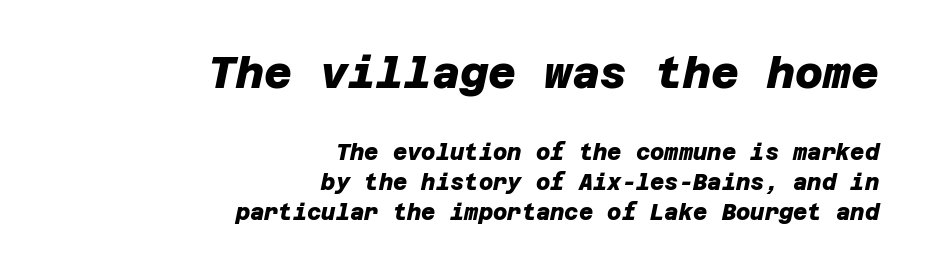
One-word summary of the alignment: right. Decoration check: the copy has no underline. You can tell from the bare stems that sans-serif type was used. Block one is the big one; block two sits smaller underneath.
